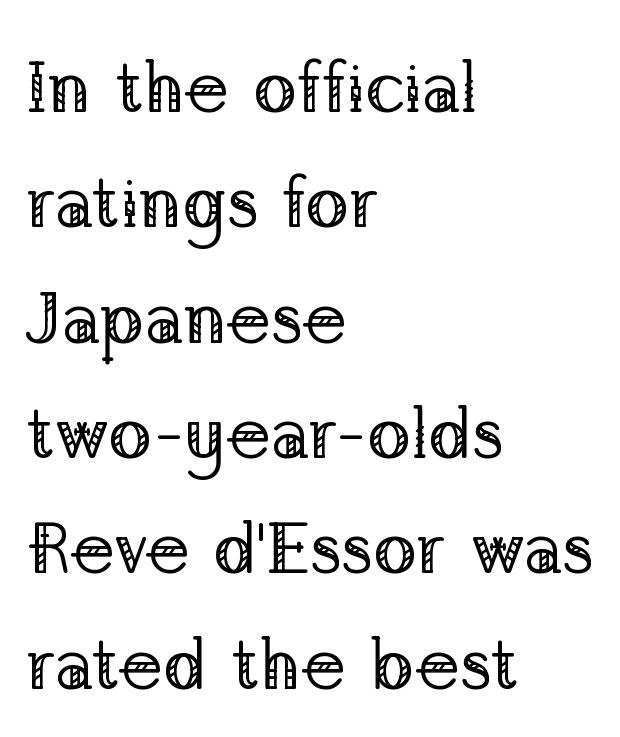
{"serif": "yes", "italic": "no", "bold": "no", "weight": "regular", "width": "normal", "stroke_contrast": "low", "x_height": "medium", "monospaced": "no", "underline": "no", "align": "left", "line_spacing": "normal", "line_spacing_ratio": 1.58, "letter_spacing": "normal", "letter_spacing_em": 0.0, "glyph_px": 73}
